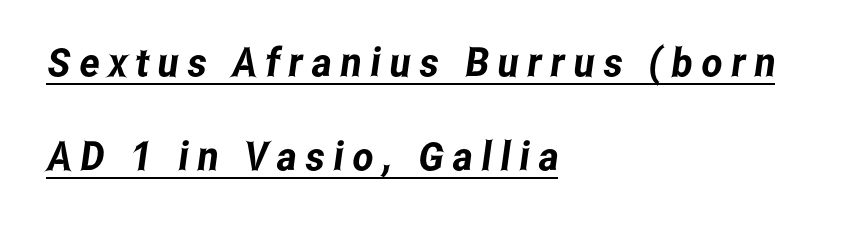
The image shows 40 px condensed sans-serif type; set left-aligned, loose line spacing (2.35x), unusually wide letter spacing (+0.22 em), underlined; low stroke contrast and a medium x-height.
